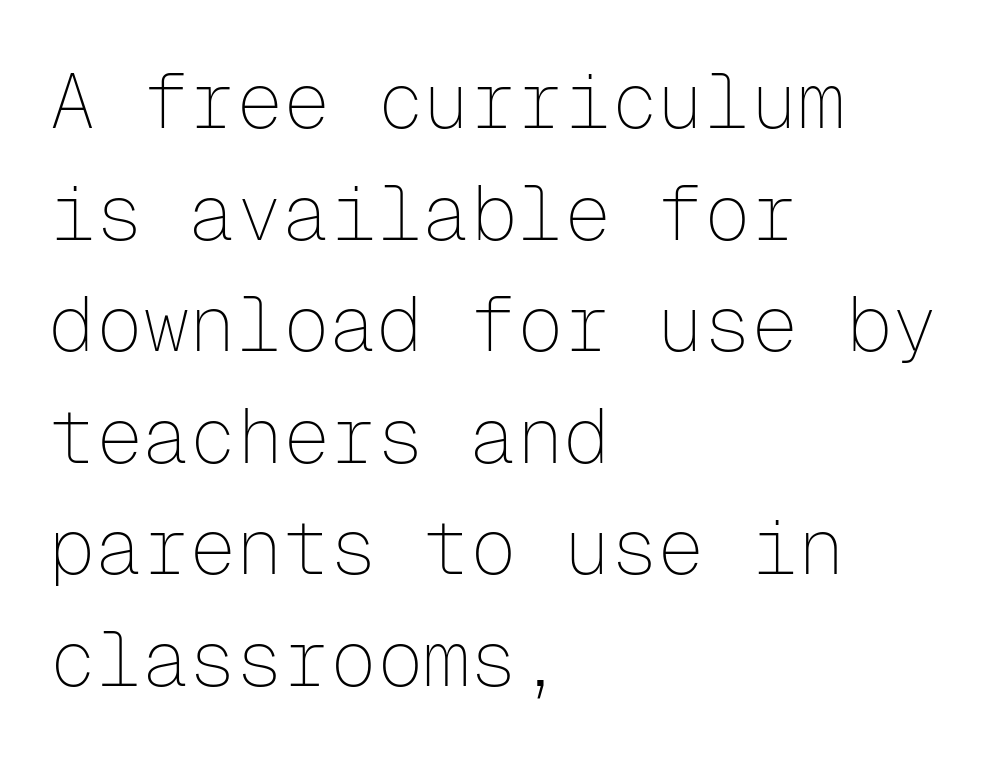
Q: Is the text bold? A: No.
Q: Is the text italic (slanted)? A: No, it is upright.
Q: Is the typeface a serif or a sans-serif typeface? A: Sans-serif.
Q: Is the text underlined? A: No.
Q: How is the paragraph aligned? A: Left-aligned.
Q: Is the spacing between letters normal or unusually wide? A: Normal.
Q: Is the spacing between lines tight, normal or loose? A: Normal.
Q: Width (condensed, normal, or wide)? A: Normal.
Q: Stroke contrast? A: Low.
Q: x-height? A: Medium.
Q: Monospaced? A: Yes.
